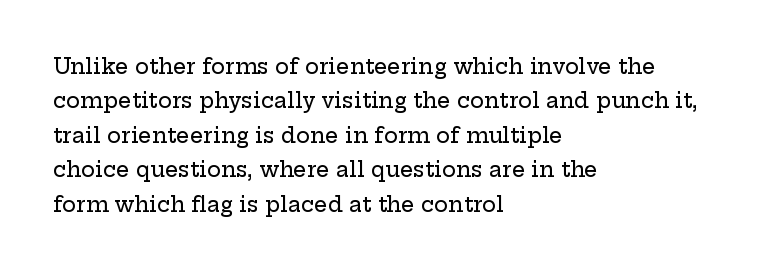
Q: Is the text italic (slanted)? A: No, it is upright.
Q: Is the text underlined? A: No.
Q: How is the paragraph aligned? A: Left-aligned.
Q: Is the spacing between letters normal or unusually wide? A: Normal.
Q: Is the spacing between lines tight, normal or loose? A: Normal.
